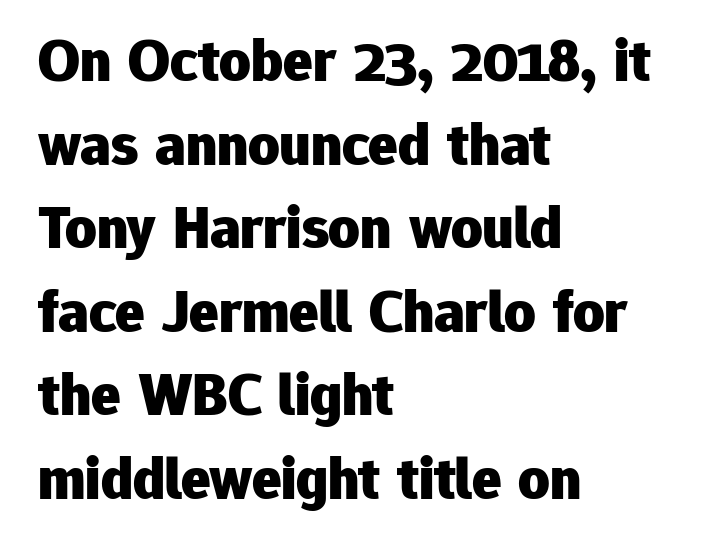
Plenty of ink on the page — the face is bold. The line texture is even and compact thanks to regular tracking. The area under the type is left untouched. Line starts are locked; line ends wander. The letters carry no serifs — their stems end cleanly without finishing strokes. The letters advance in unequal steps, a hallmark of proportional type.
